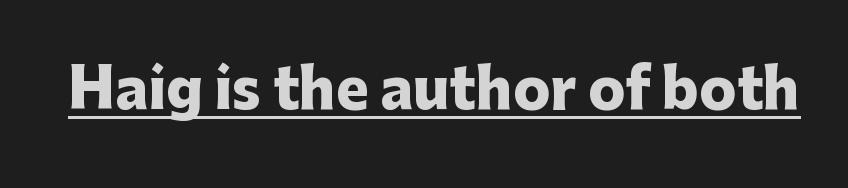
{"serif": "no", "italic": "no", "bold": "yes", "weight": "heavy", "width": "normal", "stroke_contrast": "low", "x_height": "medium", "monospaced": "no", "underline": "yes", "letter_spacing": "normal", "letter_spacing_em": 0.0, "glyph_px": 55}
